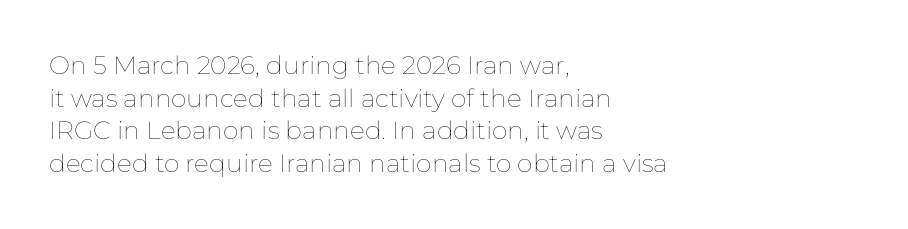
{"italic": "no", "bold": "no", "underline": "no", "align": "left", "line_spacing": "normal", "line_spacing_ratio": 1.31, "letter_spacing": "normal", "letter_spacing_em": 0.0, "glyph_px": 25}
